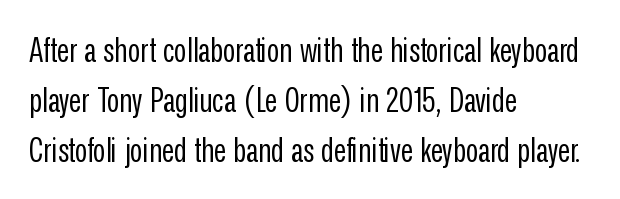
Q: Is the text bold? A: No.
Q: Is the text italic (slanted)? A: No, it is upright.
Q: Is the typeface a serif or a sans-serif typeface? A: Sans-serif.
Q: Is the text underlined? A: No.
Q: How is the paragraph aligned? A: Left-aligned.
Q: Is the spacing between letters normal or unusually wide? A: Normal.
Q: Is the spacing between lines tight, normal or loose? A: Normal.
Q: Width (condensed, normal, or wide)? A: Condensed.
Q: Stroke contrast? A: Low.
Q: x-height? A: Medium.
Q: Monospaced? A: No.
